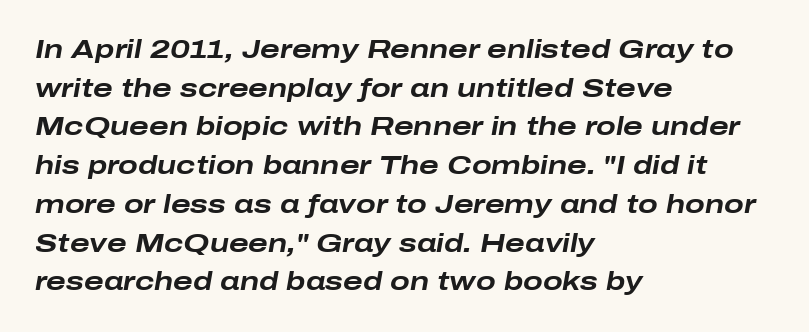
Vertical spacing — default. Is the type slanted? Yes — the strokes lean at a clear angle. The compositor pushed each line to the left boundary. The gaps between neighbouring characters are ordinary and unremarkable.
